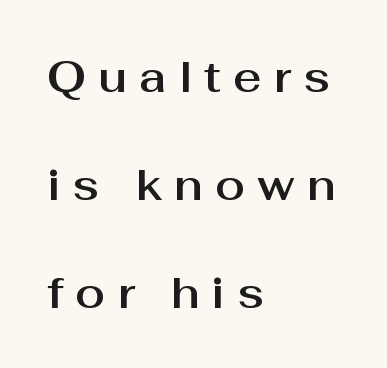
Q: Is the text italic (slanted)? A: No, it is upright.
Q: Is the typeface a serif or a sans-serif typeface? A: Sans-serif.
Q: Is the text underlined? A: No.
Q: How is the paragraph aligned? A: Left-aligned.
Q: Is the spacing between letters normal or unusually wide? A: Unusually wide.
Q: Is the spacing between lines tight, normal or loose? A: Loose.
Q: Width (condensed, normal, or wide)? A: Normal.
Q: Stroke contrast? A: Medium.
Q: x-height? A: Medium.
Q: Monospaced? A: No.
